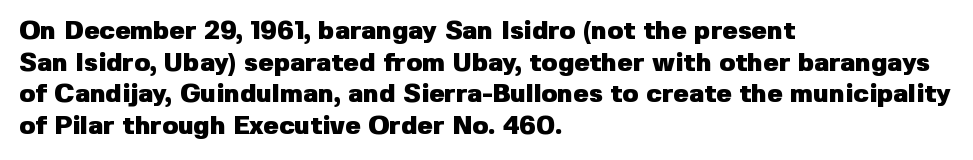
Q: Is the text bold? A: Yes.
Q: Is the text italic (slanted)? A: No, it is upright.
Q: Is the text underlined? A: No.
Q: How is the paragraph aligned? A: Left-aligned.
Q: Is the spacing between letters normal or unusually wide? A: Normal.
